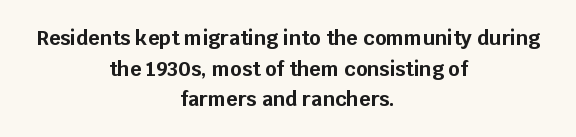
Q: Is the text bold? A: Yes.
Q: Is the text italic (slanted)? A: No, it is upright.
Q: Is the text underlined? A: No.
Q: How is the paragraph aligned? A: Centered.
Q: Is the spacing between letters normal or unusually wide? A: Normal.
Q: Is the spacing between lines tight, normal or loose? A: Normal.
